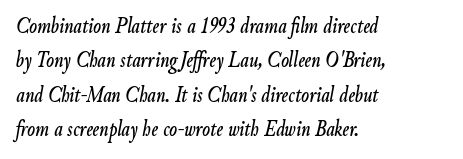
{"italic": "yes", "lean": "right", "slant_degrees": 9, "underline": "no", "align": "left", "line_spacing": "normal", "line_spacing_ratio": 1.49, "letter_spacing": "normal", "letter_spacing_em": 0.0, "glyph_px": 23}
